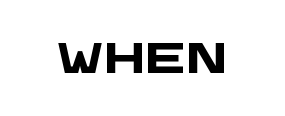
The image shows 43 px heavy, wide sans-serif type; set normal letter spacing, not underlined; low stroke contrast and a large x-height.
